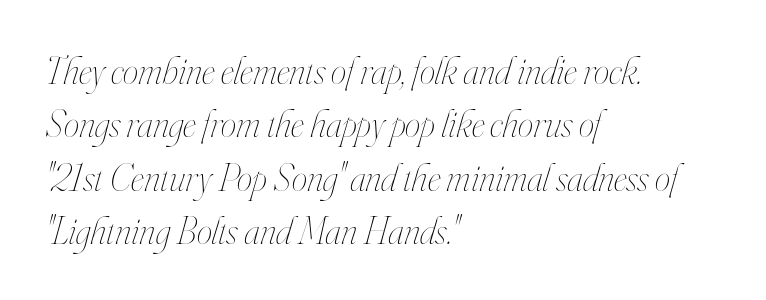
Q: Is the text bold? A: No.
Q: Is the text italic (slanted)? A: Yes, it leans right by about 16 degrees.
Q: Is the text underlined? A: No.
Q: How is the paragraph aligned? A: Left-aligned.
Q: Is the spacing between letters normal or unusually wide? A: Normal.
Q: Is the spacing between lines tight, normal or loose? A: Normal.
Q: Width (condensed, normal, or wide)? A: Condensed.
Q: Stroke contrast? A: High.
Q: x-height? A: Small.
Q: Monospaced? A: No.
